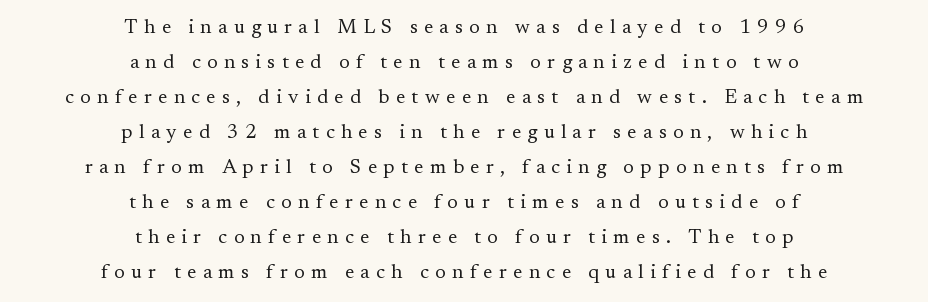
{"italic": "no", "bold": "no", "underline": "no", "align": "center", "line_spacing_ratio": 1.75, "letter_spacing": "wide", "letter_spacing_em": 0.32, "glyph_px": 20}
